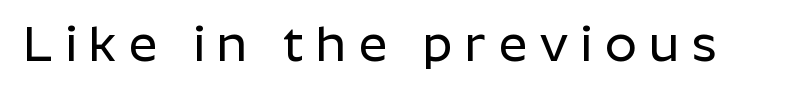
Q: Is the text italic (slanted)? A: No, it is upright.
Q: Is the typeface a serif or a sans-serif typeface? A: Sans-serif.
Q: Is the text underlined? A: No.
Q: Is the spacing between letters normal or unusually wide? A: Unusually wide.
Q: Width (condensed, normal, or wide)? A: Normal.
Q: Stroke contrast? A: Low.
Q: x-height? A: Medium.
Q: Monospaced? A: No.
